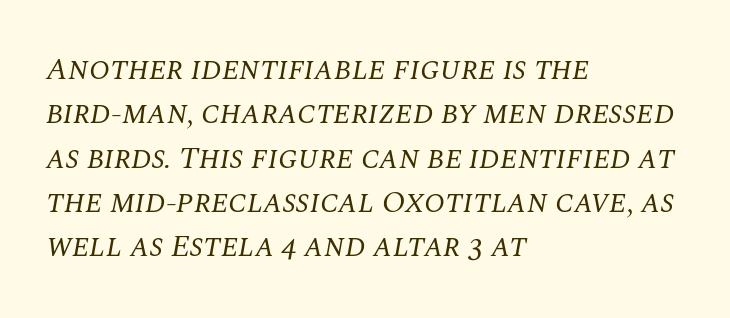
Q: Is the text bold? A: No.
Q: Is the text italic (slanted)? A: Yes, it leans right by about 10 degrees.
Q: Is the typeface a serif or a sans-serif typeface? A: Serif.
Q: Is the text underlined? A: No.
Q: How is the paragraph aligned? A: Left-aligned.
Q: Is the spacing between letters normal or unusually wide? A: Normal.
Q: Is the spacing between lines tight, normal or loose? A: Normal.
Q: Width (condensed, normal, or wide)? A: Normal.
Q: Stroke contrast? A: Medium.
Q: x-height? A: Large.
Q: Monospaced? A: No.
